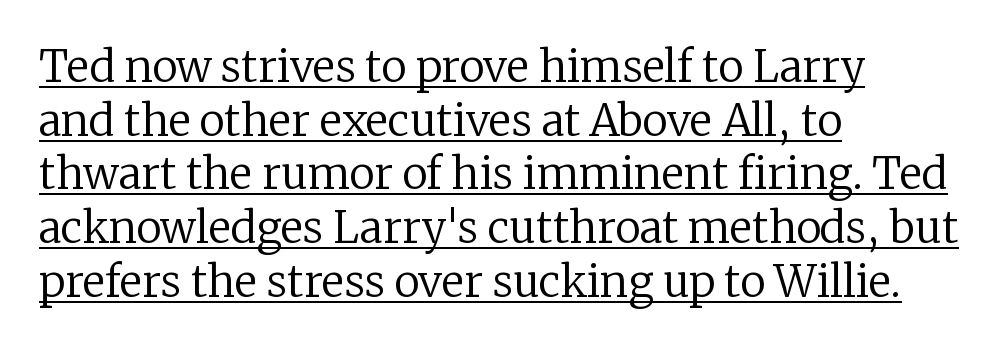
{"serif": "yes", "italic": "no", "bold": "no", "weight": "regular", "width": "normal", "stroke_contrast": "low", "x_height": "medium", "monospaced": "no", "underline": "yes", "align": "left", "line_spacing": "normal", "line_spacing_ratio": 1.25, "letter_spacing": "normal", "letter_spacing_em": 0.0, "glyph_px": 43}
